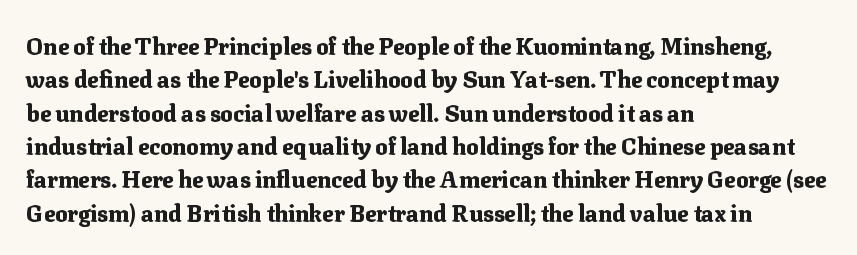
Q: Is the text bold? A: Yes.
Q: Is the text italic (slanted)? A: No, it is upright.
Q: Is the text underlined? A: No.
Q: How is the paragraph aligned? A: Left-aligned.
Q: Is the spacing between letters normal or unusually wide? A: Normal.
Q: Is the spacing between lines tight, normal or loose? A: Normal.
